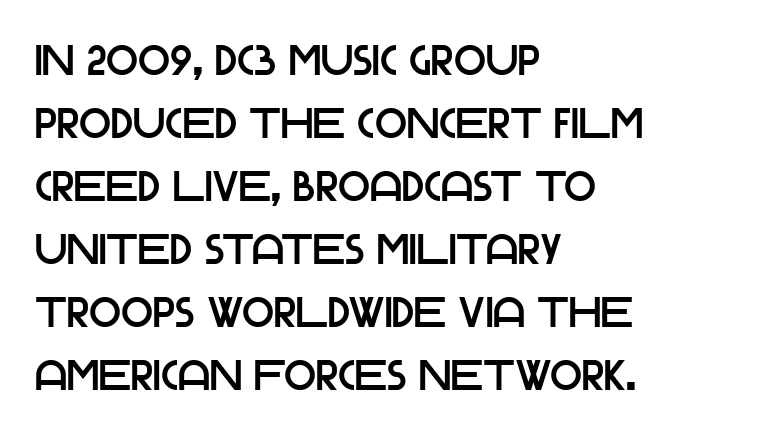
Upright lettering throughout. The passage shown is typed in a proportional face where columns would drift. This sample is left-justified, so line endings fall wherever the words run out. Check where the strokes stop: nothing finishes them off — pure sans. Anything drawn beneath the words? Only blank space.
